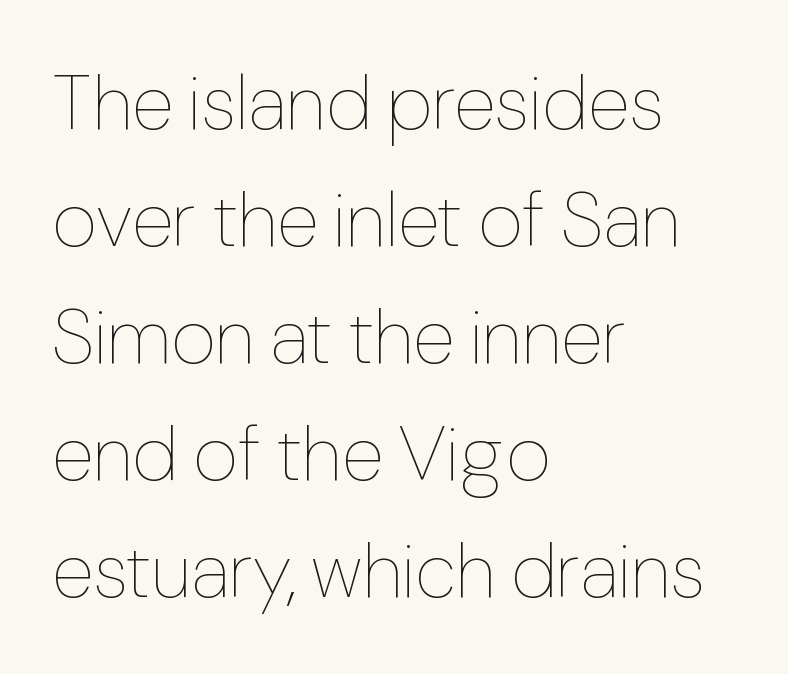
{"italic": "no", "bold": "no", "weight": "thin", "width": "normal", "stroke_contrast": "low", "x_height": "medium", "monospaced": "no", "underline": "no", "align": "left", "line_spacing": "normal", "line_spacing_ratio": 1.52, "letter_spacing": "normal", "letter_spacing_em": 0.0, "glyph_px": 77}
